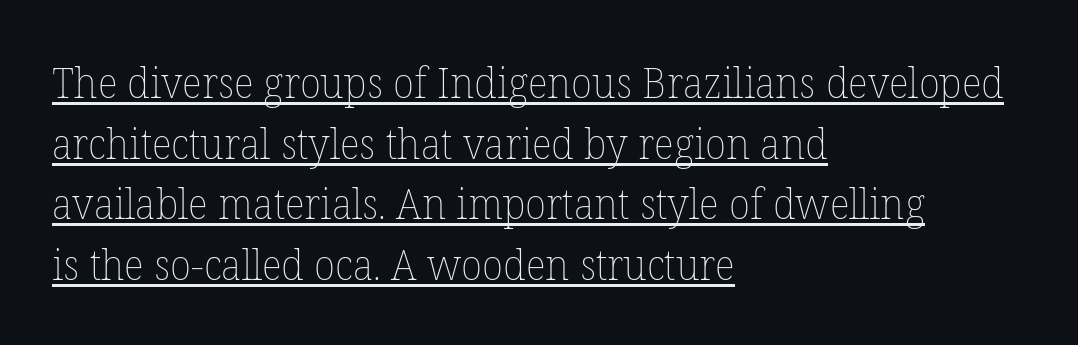
Vertically, the passage feels balanced, rows spaced as you'd expect. This rendering uses left alignment, leaving the right contour irregular. Do the characters align in a grid? No, the font is proportional. The type is set solid horizontally, with unmodified tracking. Is there any slant? The stems are plumb.
